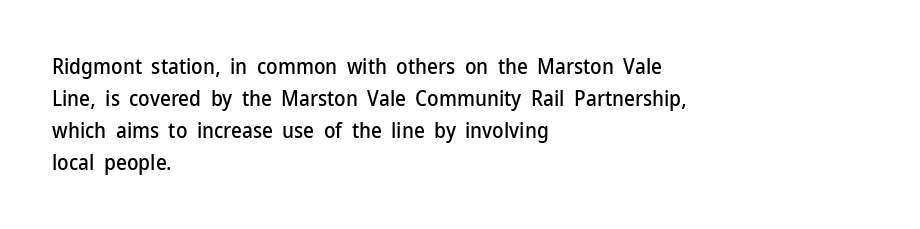
Spacing between characters is what you'd get straight out of the box. This sample is left-justified, so line endings fall wherever the words run out. Has an underline been added? It has not. Evenly set lines give the paragraph a standard silhouette. You can tell it's not italic because the verticals are truly vertical.
